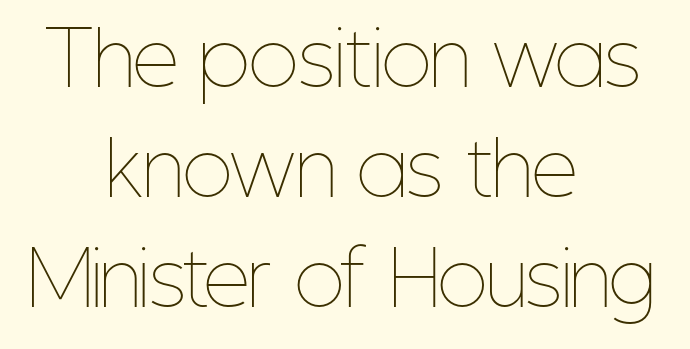
The image shows 73 px thin, condensed type, upright; set centered, normal line spacing (1.51x), normal letter spacing, not underlined; low stroke contrast and a medium x-height.
